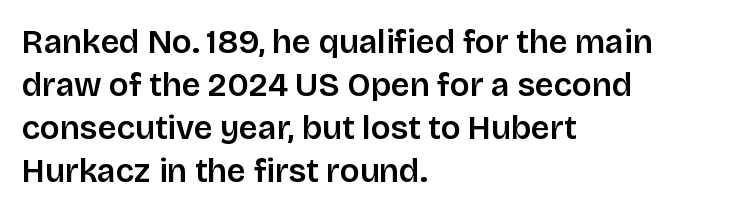
Q: Is the text bold? A: Semi-bold.
Q: Is the text italic (slanted)? A: No, it is upright.
Q: Is the typeface a serif or a sans-serif typeface? A: Sans-serif.
Q: Is the text underlined? A: No.
Q: How is the paragraph aligned? A: Left-aligned.
Q: Is the spacing between letters normal or unusually wide? A: Normal.
Q: Is the spacing between lines tight, normal or loose? A: Normal.
Q: Width (condensed, normal, or wide)? A: Normal.
Q: Stroke contrast? A: Low.
Q: x-height? A: Large.
Q: Monospaced? A: No.
